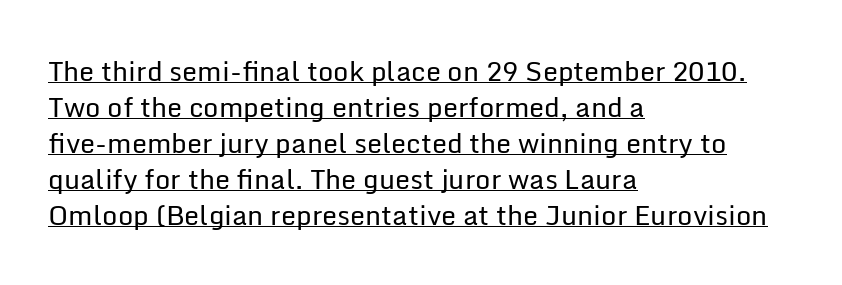
Does extra space separate the letters? No, they use regular spacing. Ordinary non-slanted type is in use. Where is the straight margin? On the left. What's the leading like? Ordinary, nothing unusual. Heft: none added — not bold.
